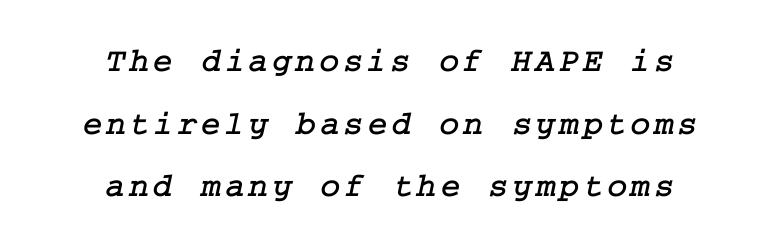
Compared with a flush-left layout, this one balances lines on the center instead. The words here are not underlined. This sample uses a serif face.
